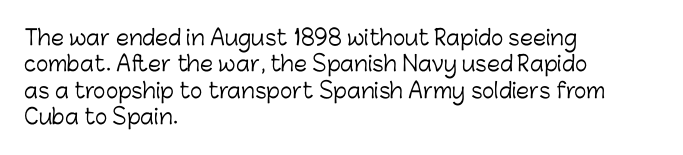
Q: Is the text bold? A: No.
Q: Is the text italic (slanted)? A: No, it is upright.
Q: Is the text underlined? A: No.
Q: How is the paragraph aligned? A: Left-aligned.
Q: Is the spacing between letters normal or unusually wide? A: Normal.
Q: Is the spacing between lines tight, normal or loose? A: Normal.
